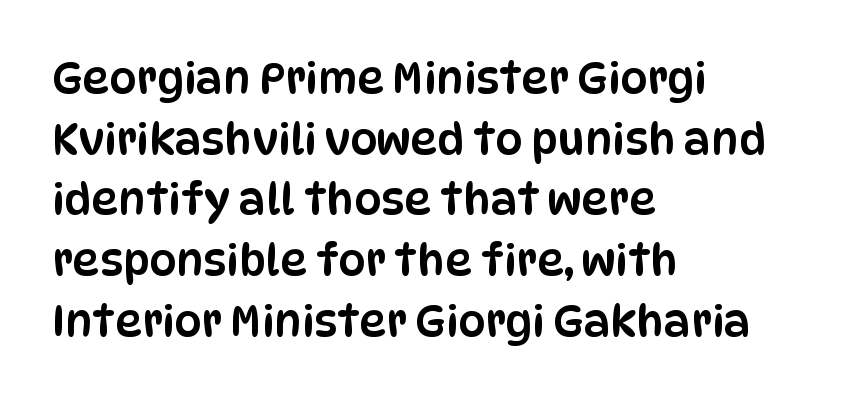
The image shows 43 px condensed sans-serif type, upright; set left-aligned, normal line spacing (1.41x), normal letter spacing, not underlined; low stroke contrast and a large x-height.
